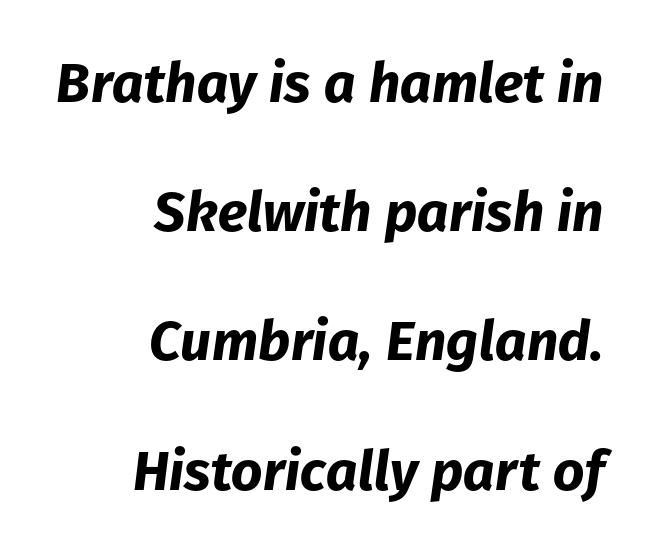
Q: Is the text bold? A: Yes.
Q: Is the text italic (slanted)? A: Yes, it leans right by about 8 degrees.
Q: Is the text underlined? A: No.
Q: How is the paragraph aligned? A: Right-aligned.
Q: Is the spacing between letters normal or unusually wide? A: Normal.
Q: Is the spacing between lines tight, normal or loose? A: Loose.
Q: Width (condensed, normal, or wide)? A: Normal.
Q: Stroke contrast? A: Low.
Q: x-height? A: Medium.
Q: Monospaced? A: No.
